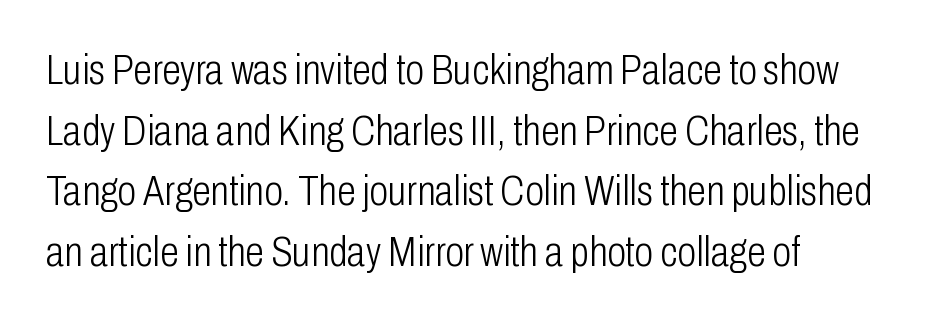
{"serif": "no", "italic": "no", "bold": "no", "weight": "light", "width": "condensed", "stroke_contrast": "low", "x_height": "medium", "monospaced": "no", "underline": "no", "align": "left", "line_spacing": "normal", "line_spacing_ratio": 1.41, "letter_spacing": "normal", "letter_spacing_em": 0.0, "glyph_px": 43}
